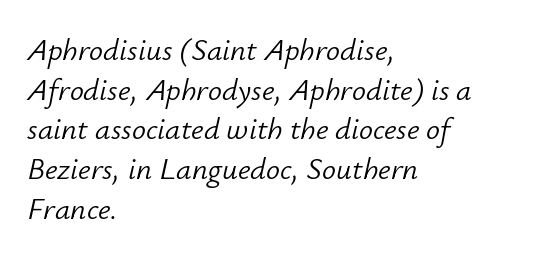
{"italic": "yes", "lean": "right", "slant_degrees": 12, "bold": "no", "weight": "light", "width": "normal", "stroke_contrast": "low", "x_height": "small", "monospaced": "no", "underline": "no", "align": "left", "line_spacing": "normal", "line_spacing_ratio": 1.28, "letter_spacing": "normal", "letter_spacing_em": 0.0, "glyph_px": 31}
